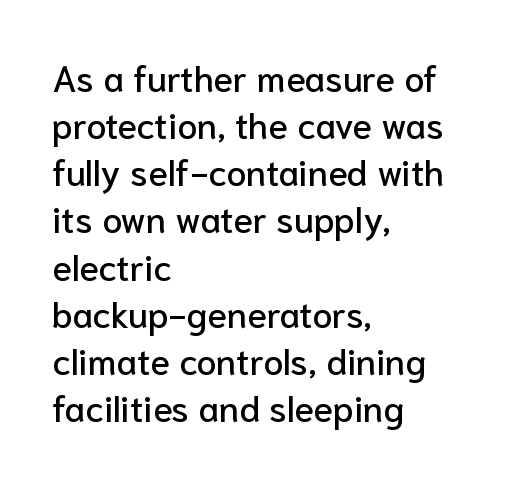
Q: Is the text italic (slanted)? A: No, it is upright.
Q: Is the typeface a serif or a sans-serif typeface? A: Sans-serif.
Q: Is the text underlined? A: No.
Q: How is the paragraph aligned? A: Left-aligned.
Q: Is the spacing between letters normal or unusually wide? A: Normal.
Q: Is the spacing between lines tight, normal or loose? A: Normal.
Q: Width (condensed, normal, or wide)? A: Normal.
Q: Stroke contrast? A: Low.
Q: x-height? A: Medium.
Q: Monospaced? A: No.
